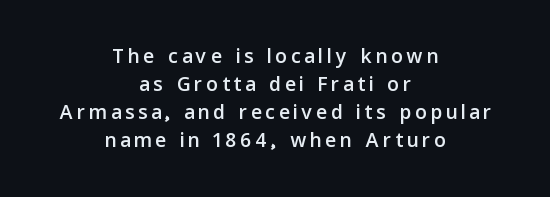
Q: Is the text italic (slanted)? A: No, it is upright.
Q: Is the typeface a serif or a sans-serif typeface? A: Sans-serif.
Q: Is the text underlined? A: No.
Q: How is the paragraph aligned? A: Centered.
Q: Is the spacing between lines tight, normal or loose? A: Tight.
Q: Width (condensed, normal, or wide)? A: Normal.
Q: Stroke contrast? A: Low.
Q: x-height? A: Medium.
Q: Monospaced? A: No.
